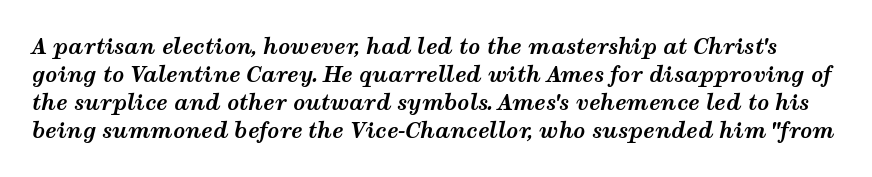
The image shows 21 px bold type, italic (leaning right); set normal line spacing (1.33x), normal letter spacing, not underlined.
